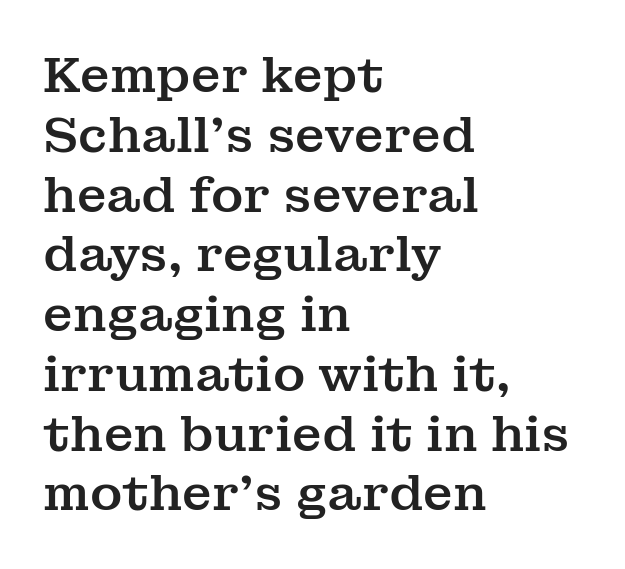
Letter spacing: default. The foot of each line stays bare and open. Check where the strokes stop: tiny serifs finish them off. No italicization has been applied; the sample stays upright. These lines are rendered in a variable-pitch font. The setting favours the left margin, as ordinary paragraphs usually do.
